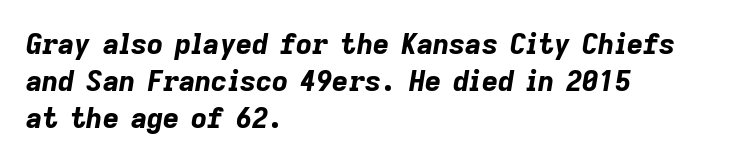
{"italic": "yes", "lean": "right", "slant_degrees": 9, "bold": "yes", "weight": "bold", "width": "normal", "stroke_contrast": "low", "x_height": "medium", "monospaced": "no", "underline": "no", "align": "left", "line_spacing": "normal", "line_spacing_ratio": 1.33, "letter_spacing": "normal", "letter_spacing_em": 0.0, "glyph_px": 28}
